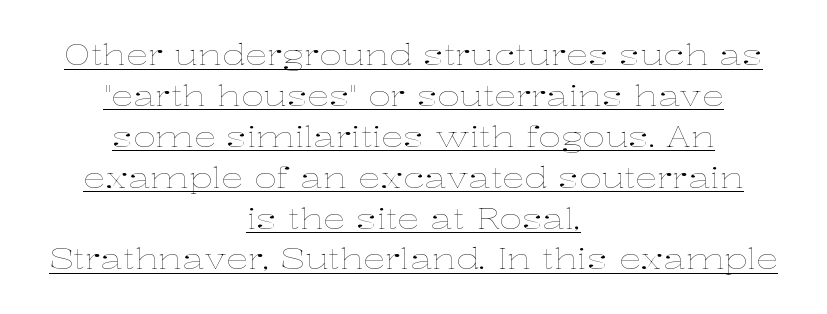
The cut favours lightness, reaching ordinary text weight at its darkest. How are the letters spaced? Ordinarily, with no added tracking. The rendering uses natural spacing where letterforms have individual widths. The rendered words wear a rule along their underside. Whoever set this chose a conventional vertical rhythm. Casual observation: everything's sitting right in the middle.
